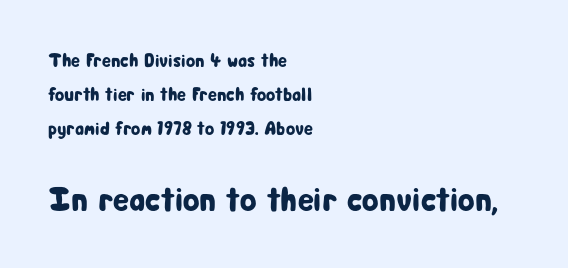
The image shows 34 px condensed sans-serif type, upright; set left-aligned, line spacing 1.79x, normal letter spacing, not underlined; the second (bottom) block is 1.79x larger; low stroke contrast and a medium x-height.
